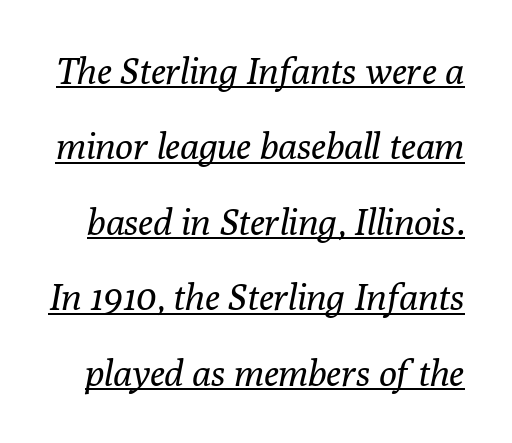
Q: Is the text bold? A: No.
Q: Is the text italic (slanted)? A: Yes, it leans right by about 10 degrees.
Q: Is the typeface a serif or a sans-serif typeface? A: Serif.
Q: Is the text underlined? A: Yes.
Q: Is the spacing between letters normal or unusually wide? A: Normal.
Q: Is the spacing between lines tight, normal or loose? A: Loose.
Q: Width (condensed, normal, or wide)? A: Normal.
Q: Stroke contrast? A: Low.
Q: x-height? A: Medium.
Q: Monospaced? A: No.
